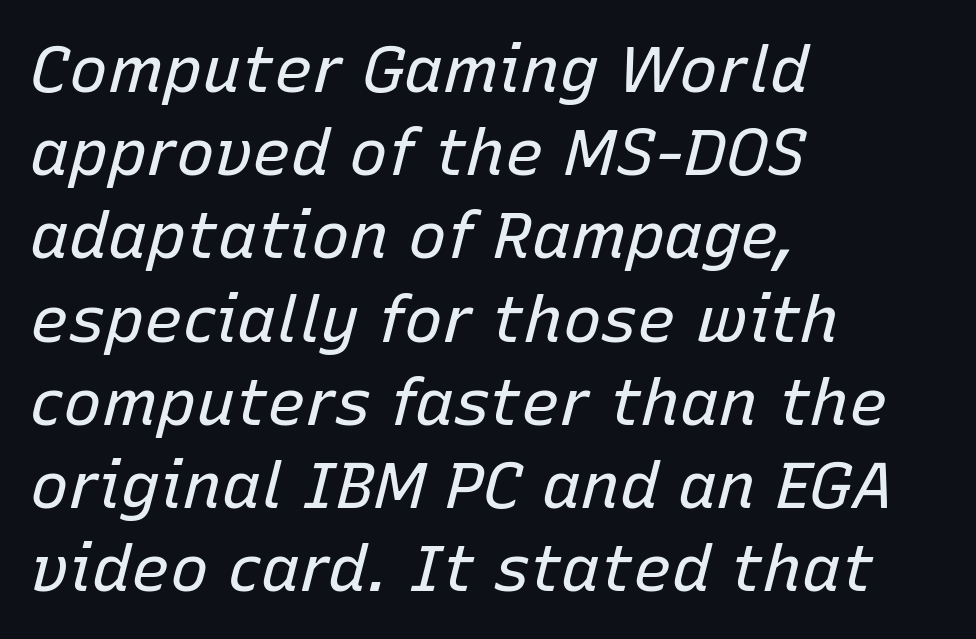
Tracking here is standard; glyphs follow each other at the usual distance. Words float on clear page, feet unadorned. Casual observation: everything's shoved over to the left. The rendering uses natural spacing where letterforms have individual widths. The letterforms sit at book weight or below.
